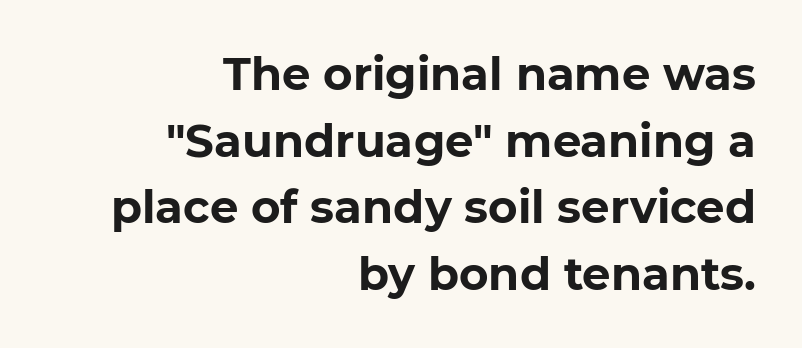
The image shows 45 px bold sans-serif type; set right-aligned, normal line spacing (1.48x), normal letter spacing, not underlined; low stroke contrast and a medium x-height.
